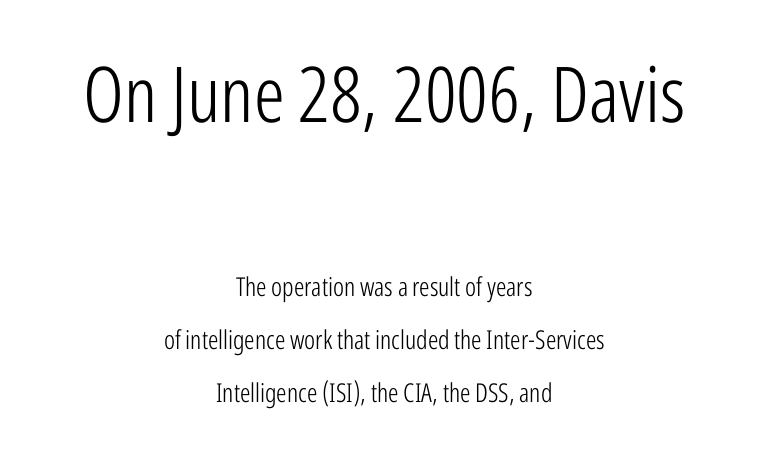
{"serif": "no", "italic": "no", "bold": "no", "weight": "light", "width": "condensed", "stroke_contrast": "low", "x_height": "medium", "monospaced": "no", "underline": "no", "align": "center", "line_spacing": "loose", "line_spacing_ratio": 2.04, "letter_spacing": "normal", "letter_spacing_em": 0.0, "larger_block": "first", "size_ratio": 2.96, "glyph_px": 77}
